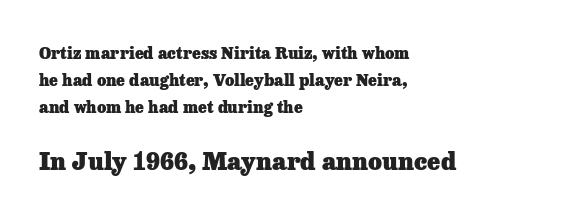
Q: Is the text bold? A: Yes.
Q: Is the text italic (slanted)? A: No, it is upright.
Q: Is the text underlined? A: No.
Q: How is the paragraph aligned? A: Left-aligned.
Q: Is the spacing between letters normal or unusually wide? A: Normal.
Q: Is the spacing between lines tight, normal or loose? A: Normal.
Q: Which block of text is set in a larger size, the first (top) or the second (bottom)? A: The second (bottom) one.
